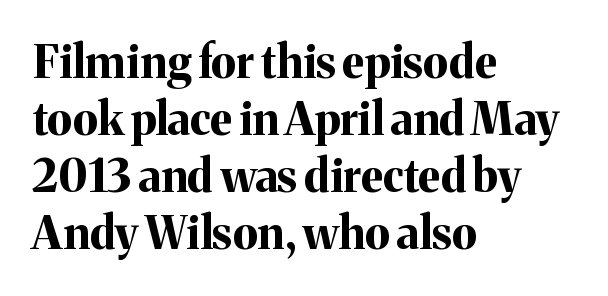
The image shows 45 px bold serif type, upright; set left-aligned, normal line spacing (1.27x), normal letter spacing, not underlined; medium stroke contrast and a medium x-height.
